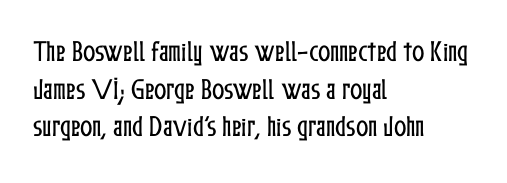
The image shows 23 px text type, upright; set left-aligned, normal line spacing (1.64x), normal letter spacing, not underlined.
